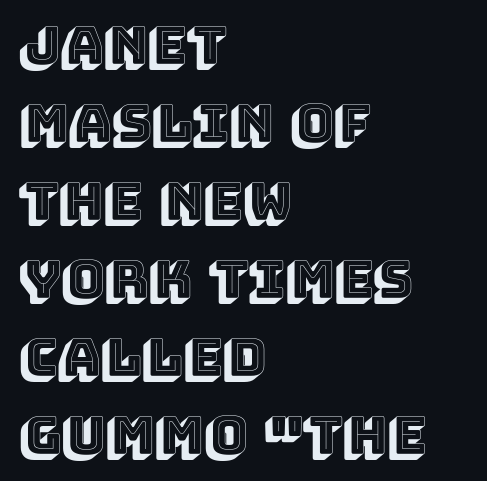
The image shows 52 px text type, upright; set left-aligned, normal line spacing (1.5x), normal letter spacing, not underlined; a large x-height.
